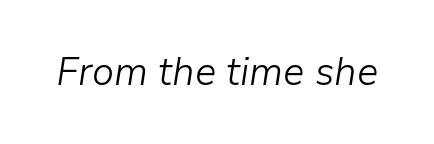
{"italic": "yes", "lean": "right", "slant_degrees": 9, "bold": "no", "weight": "light", "width": "normal", "stroke_contrast": "low", "x_height": "medium", "monospaced": "no", "underline": "no", "letter_spacing": "normal", "letter_spacing_em": 0.0, "glyph_px": 40}
